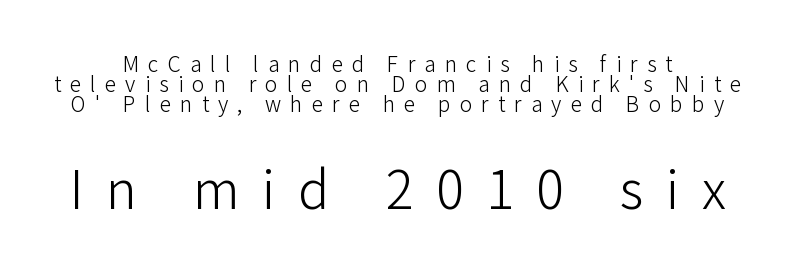
The image shows 52 px light sans-serif type, upright; set tight line spacing (0.95x), unusually wide letter spacing (+0.43 em), not underlined; the second (bottom) block is 2.48x larger; low stroke contrast and a medium x-height.
